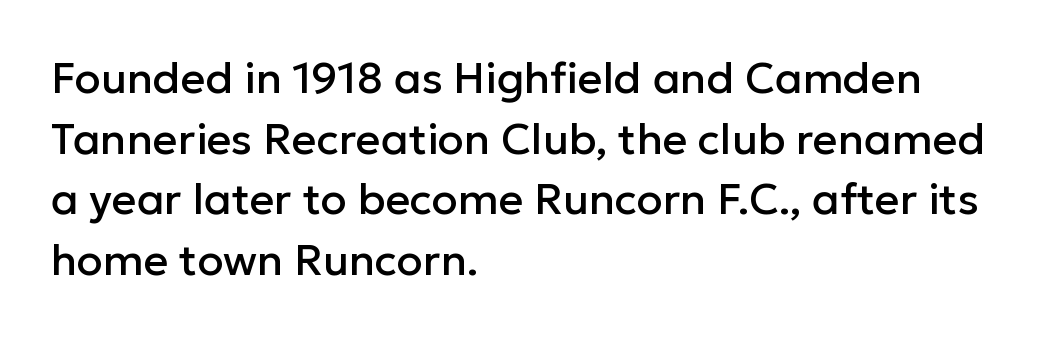
{"serif": "no", "italic": "no", "width": "normal", "stroke_contrast": "low", "x_height": "medium", "monospaced": "no", "underline": "no", "align": "left", "line_spacing": "normal", "line_spacing_ratio": 1.41, "letter_spacing": "normal", "letter_spacing_em": 0.0, "glyph_px": 43}
